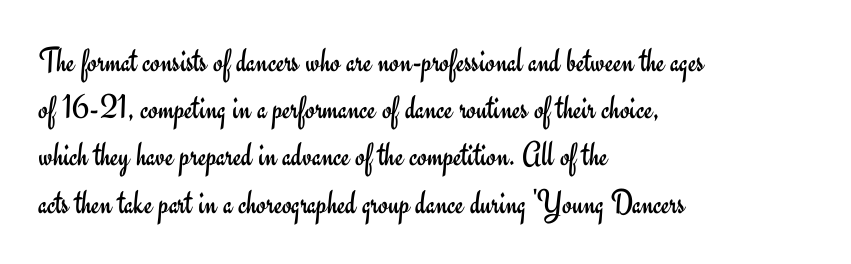
Q: Is the text bold? A: No.
Q: Is the text italic (slanted)? A: Yes.
Q: Is the typeface a serif or a sans-serif typeface? A: Sans-serif.
Q: Is the text underlined? A: No.
Q: How is the paragraph aligned? A: Left-aligned.
Q: Is the spacing between letters normal or unusually wide? A: Normal.
Q: Is the spacing between lines tight, normal or loose? A: Normal.
Q: Width (condensed, normal, or wide)? A: Normal.
Q: Stroke contrast? A: Low.
Q: x-height? A: Small.
Q: Monospaced? A: No.
